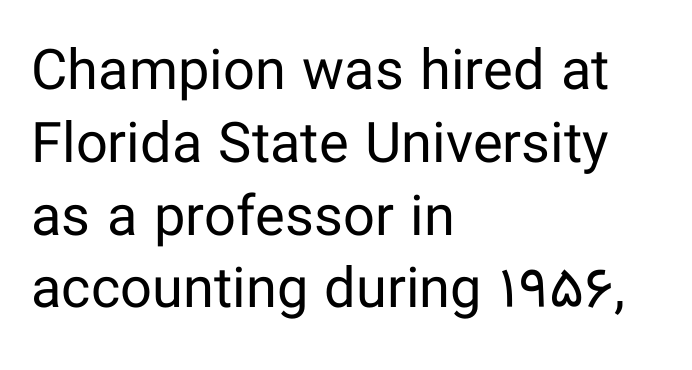
The image shows 56 px regular-weight sans-serif type, upright; set left-aligned, normal line spacing (1.3x), normal letter spacing, not underlined; low stroke contrast and a medium x-height.
